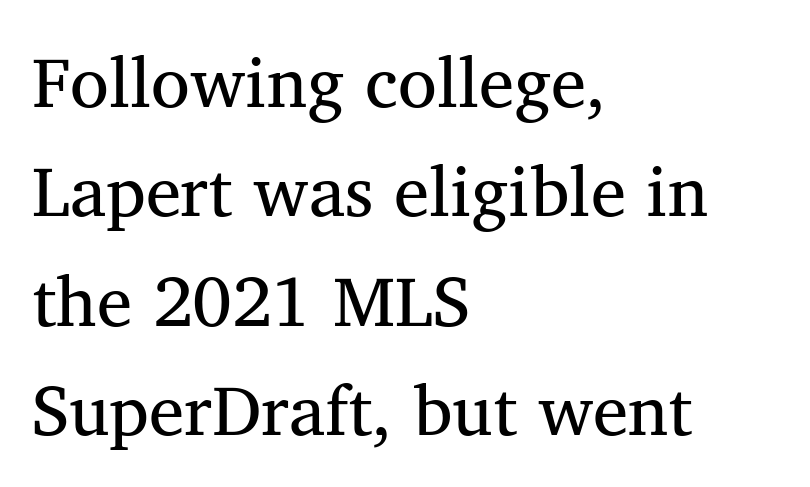
{"serif": "yes", "bold": "no", "weight": "regular", "width": "normal", "stroke_contrast": "medium", "x_height": "medium", "monospaced": "no", "underline": "no", "align": "left", "line_spacing": "normal", "line_spacing_ratio": 1.54, "letter_spacing": "normal", "letter_spacing_em": 0.0, "glyph_px": 71}
